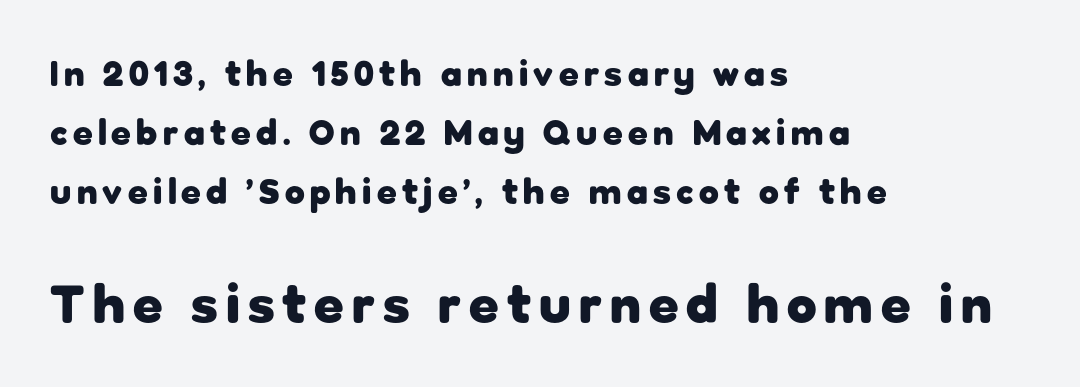
{"serif": "no", "italic": "no", "bold": "yes", "weight": "heavy", "width": "normal", "stroke_contrast": "low", "x_height": "medium", "monospaced": "no", "underline": "no", "align": "left", "line_spacing": "normal", "line_spacing_ratio": 1.64, "larger_block": "second", "size_ratio": 1.5, "glyph_px": 54}
